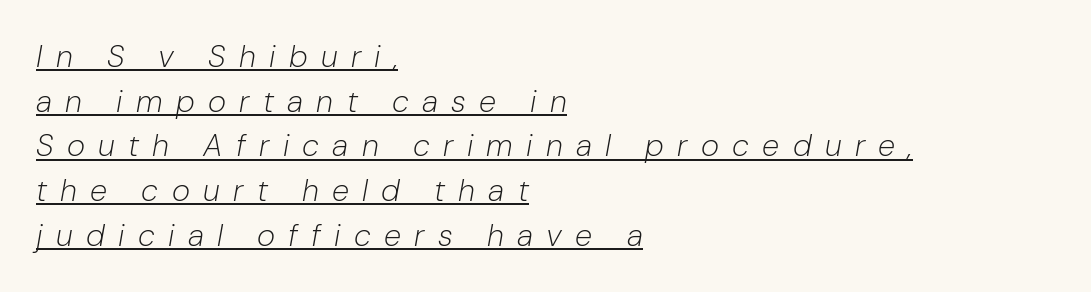
{"italic": "yes", "lean": "right", "slant_degrees": 10, "bold": "no", "weight": "light", "width": "normal", "stroke_contrast": "low", "x_height": "medium", "monospaced": "no", "underline": "yes", "align": "left", "line_spacing": "normal", "line_spacing_ratio": 1.44, "letter_spacing": "wide", "letter_spacing_em": 0.43, "glyph_px": 31}
